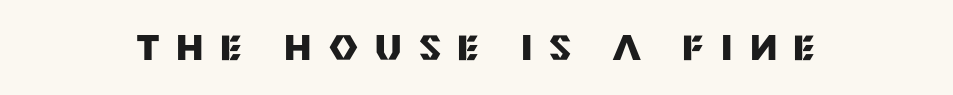
{"serif": "no", "italic": "no", "bold": "yes", "weight": "heavy", "width": "normal", "stroke_contrast": "medium", "x_height": "large", "monospaced": "no", "underline": "no", "letter_spacing": "wide", "letter_spacing_em": 0.49, "glyph_px": 35}
